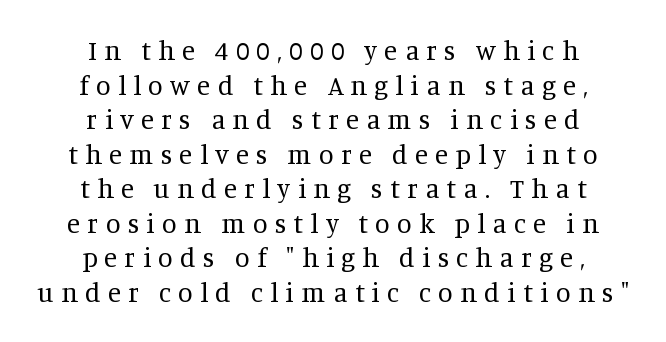
{"italic": "no", "bold": "no", "underline": "no", "align": "center", "line_spacing": "normal", "line_spacing_ratio": 1.28, "letter_spacing": "wide", "letter_spacing_em": 0.27, "glyph_px": 27}
